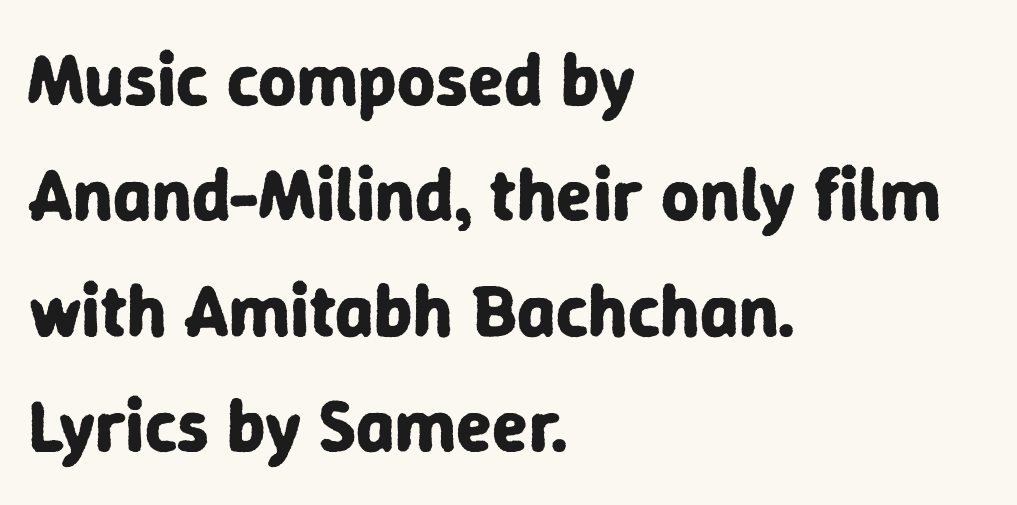
The image shows 74 px bold sans-serif type, upright; set left-aligned, normal line spacing (1.56x), normal letter spacing, not underlined; low stroke contrast and a medium x-height.
